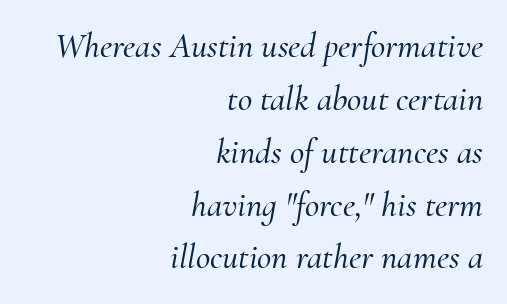
Q: Is the text italic (slanted)? A: Yes, it leans right by about 10 degrees.
Q: Is the typeface a serif or a sans-serif typeface? A: Serif.
Q: Is the text underlined? A: No.
Q: How is the paragraph aligned? A: Right-aligned.
Q: Is the spacing between letters normal or unusually wide? A: Normal.
Q: Is the spacing between lines tight, normal or loose? A: Normal.
Q: Width (condensed, normal, or wide)? A: Normal.
Q: Stroke contrast? A: Medium.
Q: x-height? A: Small.
Q: Monospaced? A: No.
